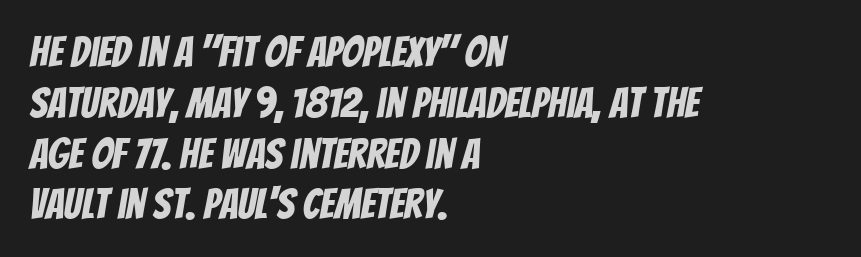
The image shows 42 px condensed sans-serif type; set left-aligned, line spacing 1.21x, normal letter spacing, not underlined; low stroke contrast and a large x-height.
